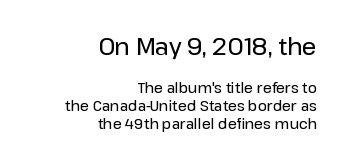
The image shows 23 px text type, upright; set right-aligned, normal line spacing (1.28x), normal letter spacing, not underlined; the first (top) block is 1.64x larger.
